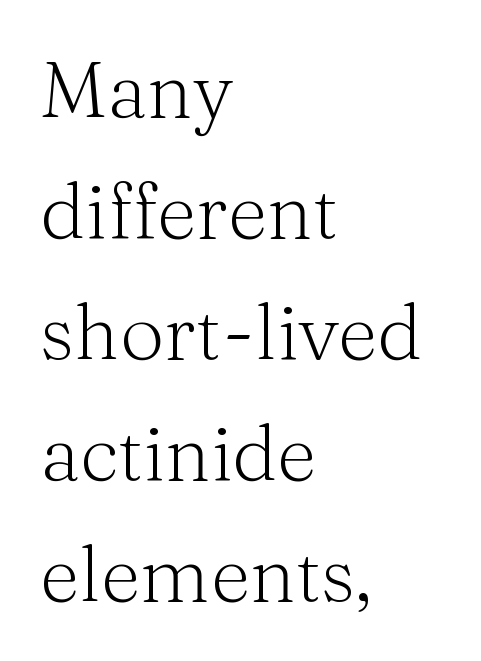
Honestly, the row spacing looks completely unremarkable. Unmarked baselines from the first word to the last. Every stem runs plumb, perpendicular to the baseline. Compared with typical body copy, the letter spacing here is the same.
